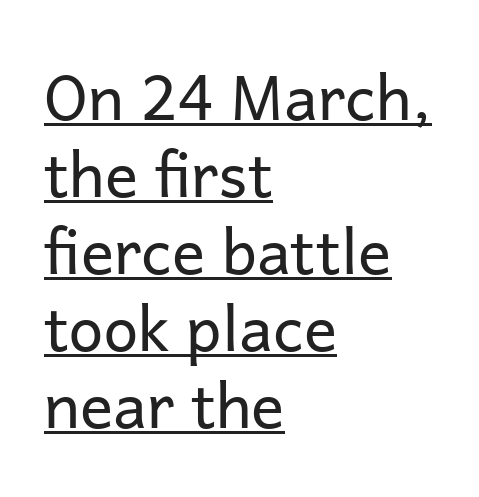
Q: Is the text bold? A: No.
Q: Is the text italic (slanted)? A: No, it is upright.
Q: Is the typeface a serif or a sans-serif typeface? A: Sans-serif.
Q: Is the text underlined? A: Yes.
Q: How is the paragraph aligned? A: Left-aligned.
Q: Is the spacing between letters normal or unusually wide? A: Normal.
Q: Width (condensed, normal, or wide)? A: Normal.
Q: Stroke contrast? A: Low.
Q: x-height? A: Medium.
Q: Monospaced? A: No.
